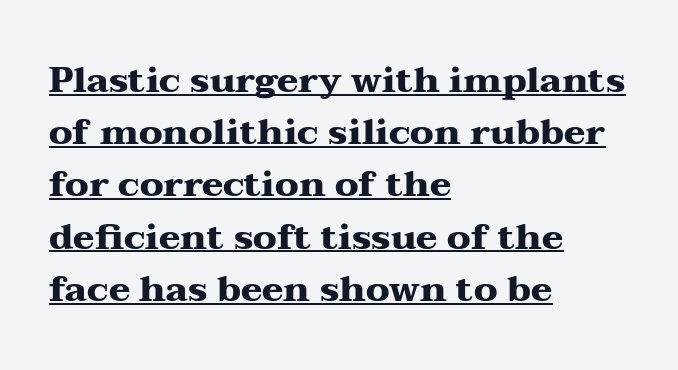
Q: Is the text bold? A: Yes.
Q: Is the text italic (slanted)? A: No, it is upright.
Q: Is the typeface a serif or a sans-serif typeface? A: Serif.
Q: Is the text underlined? A: Yes.
Q: How is the paragraph aligned? A: Left-aligned.
Q: Is the spacing between letters normal or unusually wide? A: Normal.
Q: Is the spacing between lines tight, normal or loose? A: Normal.
Q: Width (condensed, normal, or wide)? A: Wide.
Q: Stroke contrast? A: Medium.
Q: x-height? A: Medium.
Q: Monospaced? A: No.
